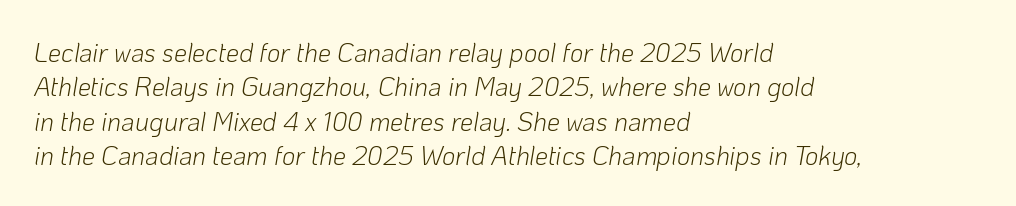
{"italic": "yes", "lean": "right", "slant_degrees": 10, "bold": "no", "underline": "no", "align": "left", "line_spacing": "normal", "line_spacing_ratio": 1.32, "letter_spacing": "normal", "letter_spacing_em": 0.0, "glyph_px": 26}
